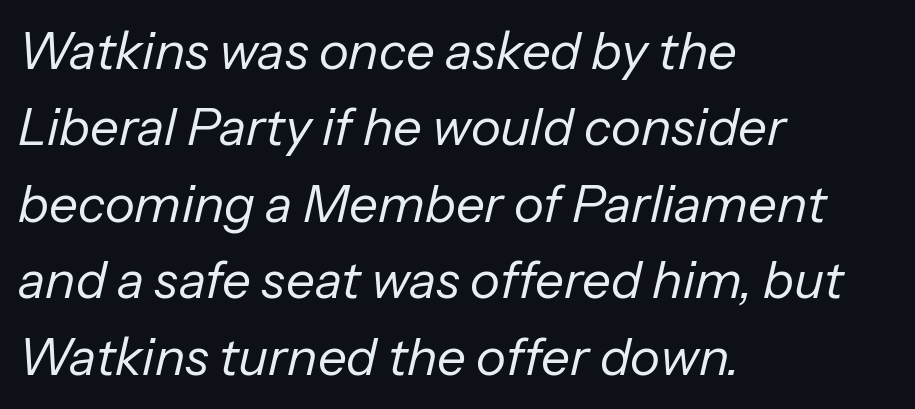
{"italic": "yes", "lean": "right", "slant_degrees": 13, "bold": "no", "weight": "regular", "width": "normal", "stroke_contrast": "low", "x_height": "medium", "monospaced": "no", "underline": "no", "align": "left", "line_spacing": "normal", "line_spacing_ratio": 1.5, "letter_spacing": "normal", "letter_spacing_em": 0.0, "glyph_px": 51}
